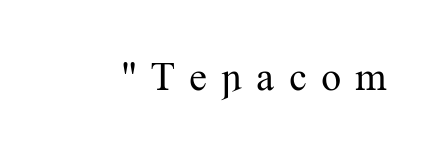
Q: Is the text bold? A: No.
Q: Is the text italic (slanted)? A: No, it is upright.
Q: Is the typeface a serif or a sans-serif typeface? A: Serif.
Q: Is the text underlined? A: No.
Q: Is the spacing between letters normal or unusually wide? A: Unusually wide.
Q: Width (condensed, normal, or wide)? A: Normal.
Q: Stroke contrast? A: Medium.
Q: x-height? A: Small.
Q: Monospaced? A: No.
